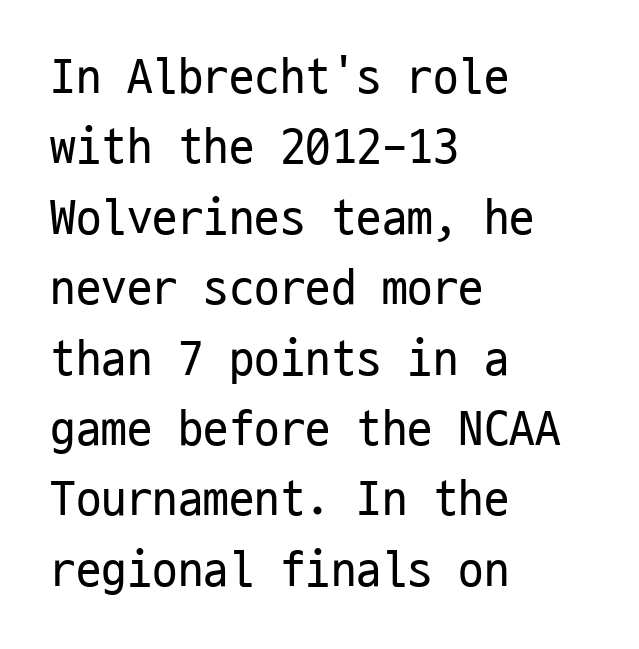
{"serif": "no", "italic": "no", "bold": "no", "weight": "regular", "width": "condensed", "stroke_contrast": "low", "x_height": "medium", "monospaced": "yes", "underline": "no", "align": "left", "line_spacing": "normal", "line_spacing_ratio": 1.38, "letter_spacing": "normal", "letter_spacing_em": 0.0, "glyph_px": 51}
